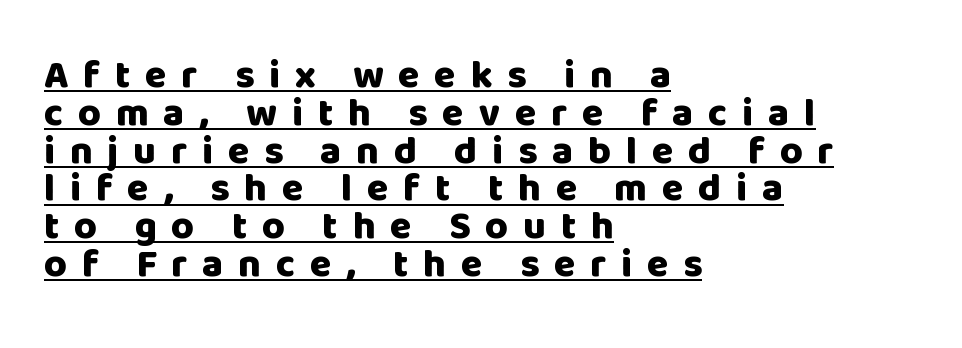
Line spacing here is tight. What stands out about the letter spacing? Its width — letters are far apart. Looks like regular typesetting: each glyph gets only the width it needs. Like a heading marked for emphasis, these lines bear an underscore.
